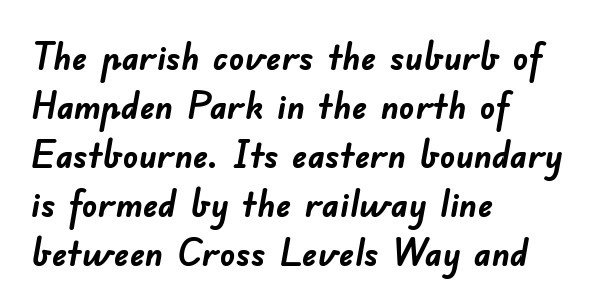
{"serif": "no", "bold": "yes", "weight": "semibold", "width": "normal", "stroke_contrast": "low", "x_height": "small", "monospaced": "no", "underline": "no", "align": "left", "line_spacing": "normal", "line_spacing_ratio": 1.29, "letter_spacing": "normal", "letter_spacing_em": 0.0, "glyph_px": 38}
